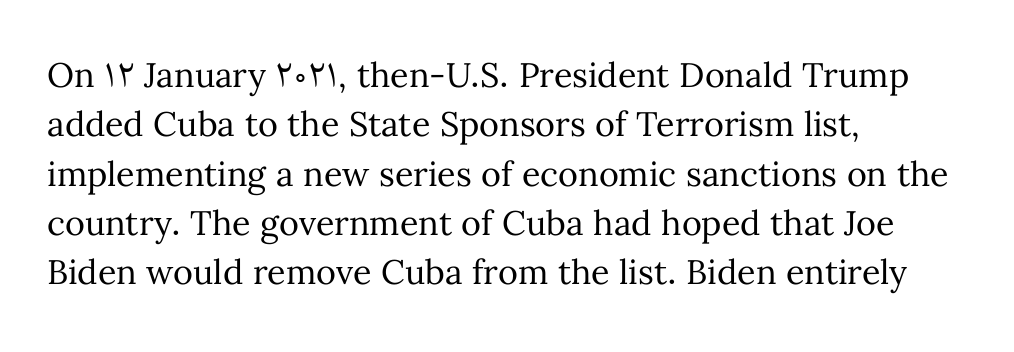
Q: Is the text bold? A: No.
Q: Is the text italic (slanted)? A: No, it is upright.
Q: Is the text underlined? A: No.
Q: How is the paragraph aligned? A: Left-aligned.
Q: Is the spacing between letters normal or unusually wide? A: Normal.
Q: Is the spacing between lines tight, normal or loose? A: Normal.
Q: Width (condensed, normal, or wide)? A: Normal.
Q: Stroke contrast? A: Medium.
Q: x-height? A: Medium.
Q: Monospaced? A: No.
